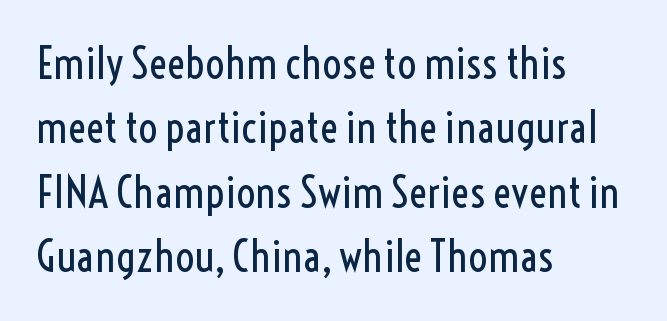
Q: Is the text bold? A: No.
Q: Is the text italic (slanted)? A: No, it is upright.
Q: Is the typeface a serif or a sans-serif typeface? A: Sans-serif.
Q: Is the text underlined? A: No.
Q: How is the paragraph aligned? A: Left-aligned.
Q: Is the spacing between letters normal or unusually wide? A: Normal.
Q: Is the spacing between lines tight, normal or loose? A: Normal.
Q: Width (condensed, normal, or wide)? A: Condensed.
Q: x-height? A: Medium.
Q: Monospaced? A: No.
